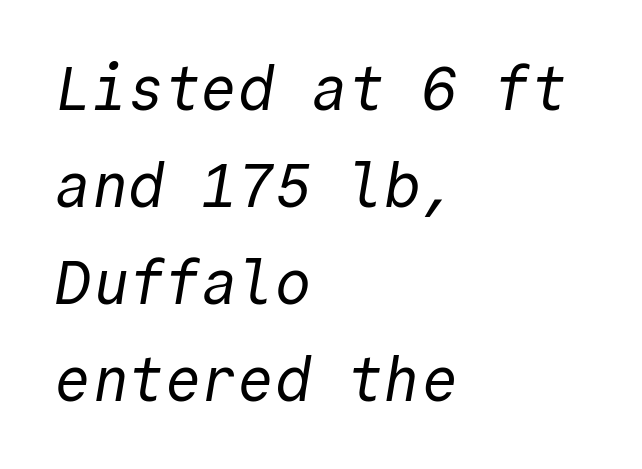
The image shows 61 px regular-weight sans-serif type, monospaced; set left-aligned, normal line spacing (1.59x), normal letter spacing, not underlined; a medium x-height.
